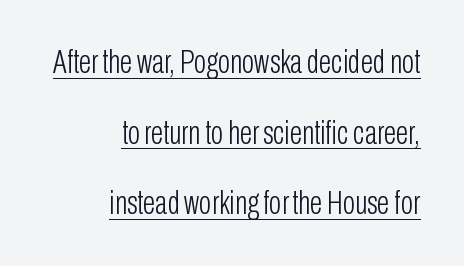
Q: Is the text bold? A: No.
Q: Is the text italic (slanted)? A: No, it is upright.
Q: Is the typeface a serif or a sans-serif typeface? A: Sans-serif.
Q: Is the text underlined? A: Yes.
Q: How is the paragraph aligned? A: Right-aligned.
Q: Is the spacing between letters normal or unusually wide? A: Normal.
Q: Is the spacing between lines tight, normal or loose? A: Loose.
Q: Width (condensed, normal, or wide)? A: Condensed.
Q: Stroke contrast? A: Low.
Q: x-height? A: Medium.
Q: Monospaced? A: No.
